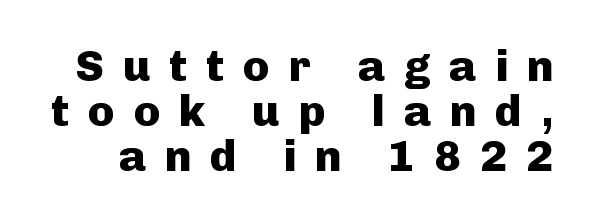
The image shows 44 px heavy sans-serif type, upright; set tight line spacing (1.02x), unusually wide letter spacing (+0.43 em), not underlined; low stroke contrast and a medium x-height.
